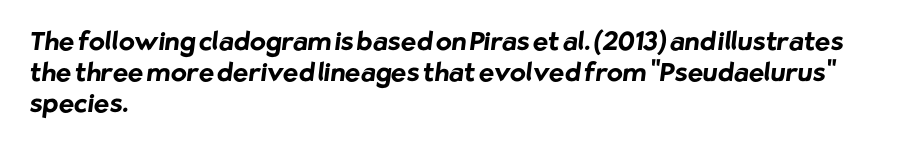
The image shows 26 px bold type; set left-aligned, line spacing 1.2x, normal letter spacing, not underlined.
